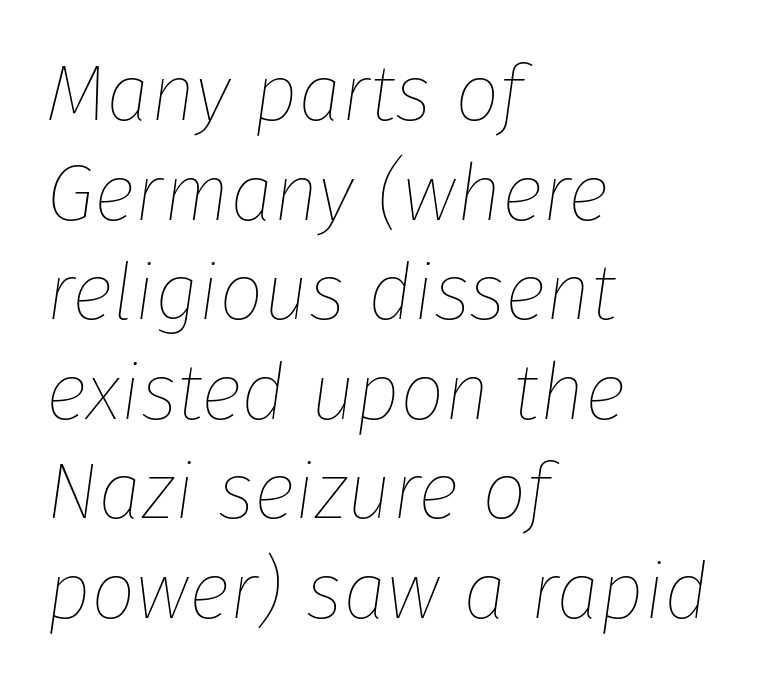
The image shows 79 px thin type, italic (leaning right); set left-aligned, normal line spacing (1.26x), normal letter spacing, not underlined; low stroke contrast and a medium x-height.
